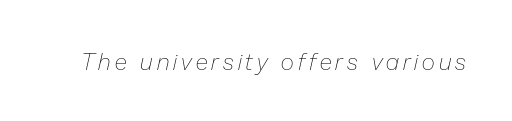
The image shows 23 px text type, italic (leaning right); set not underlined.
